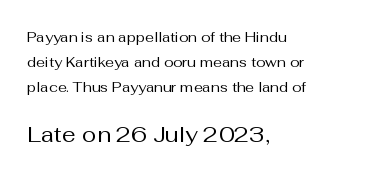
{"italic": "no", "bold": "no", "underline": "no", "align": "left", "line_spacing_ratio": 1.78, "letter_spacing": "normal", "letter_spacing_em": 0.0, "larger_block": "second", "size_ratio": 1.57, "glyph_px": 22}
